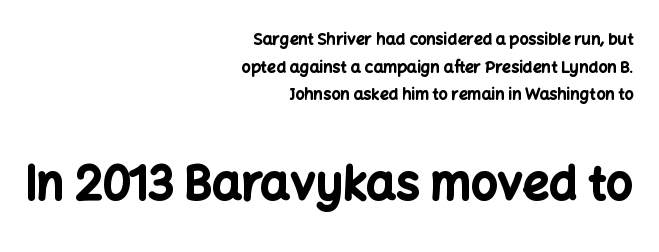
Q: Is the text bold? A: Yes.
Q: Is the text italic (slanted)? A: No, it is upright.
Q: Is the typeface a serif or a sans-serif typeface? A: Sans-serif.
Q: Is the text underlined? A: No.
Q: How is the paragraph aligned? A: Right-aligned.
Q: Is the spacing between letters normal or unusually wide? A: Normal.
Q: Which block of text is set in a larger size, the first (top) or the second (bottom)? A: The second (bottom) one.
Q: Width (condensed, normal, or wide)? A: Normal.
Q: Stroke contrast? A: Low.
Q: x-height? A: Medium.
Q: Monospaced? A: No.
